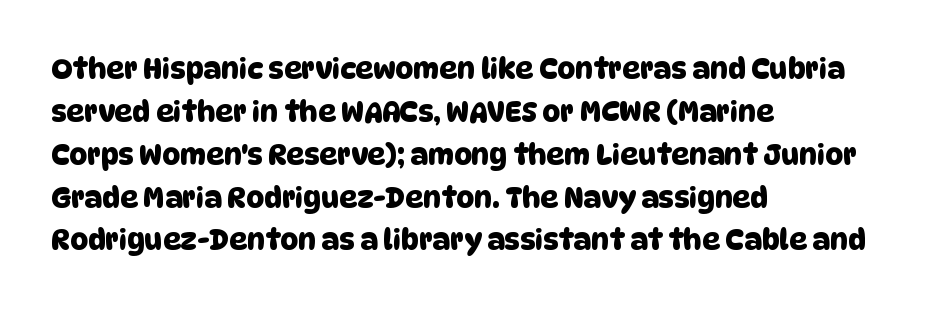
The image shows 28 px sans-serif type; set left-aligned, normal line spacing (1.53x), normal letter spacing, not underlined; low stroke contrast and a large x-height.
